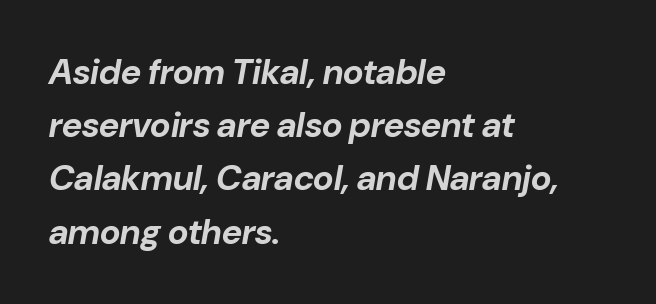
Each letter keeps its own natural width here, so spacing adapts to shape. Typographic density is high because the face is bold. Posture: slanted. Alignment: flush left. Plain, unruled lines of type.
